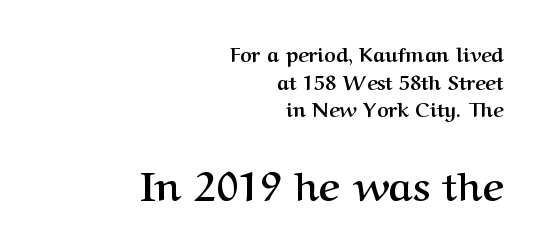
The image shows 40 px semibold serif type, upright; set right-aligned, normal line spacing (1.38x), normal letter spacing, not underlined; the second (bottom) block is 2.0x larger; medium stroke contrast and a medium x-height.
